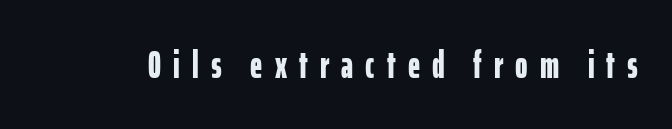
Q: Is the text bold? A: Yes.
Q: Is the text italic (slanted)? A: No, it is upright.
Q: Is the typeface a serif or a sans-serif typeface? A: Sans-serif.
Q: Is the text underlined? A: No.
Q: Is the spacing between letters normal or unusually wide? A: Unusually wide.
Q: Width (condensed, normal, or wide)? A: Condensed.
Q: Stroke contrast? A: Low.
Q: x-height? A: Medium.
Q: Monospaced? A: No.
